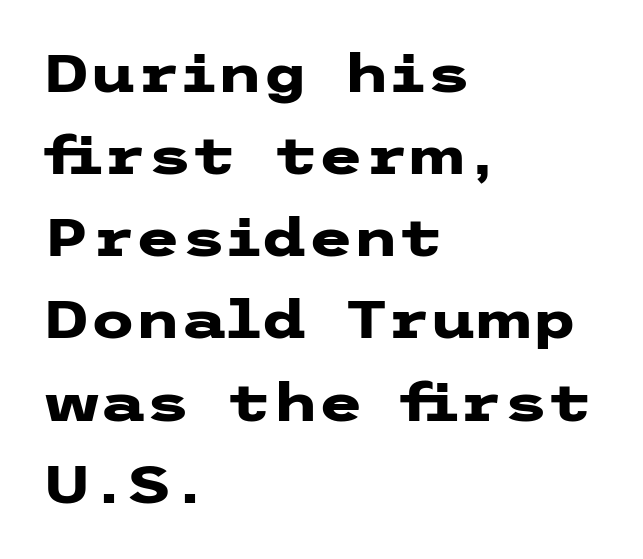
A typesetter would call this zero additional tracking. Strong, thick strokes mark this as bold type. Type without underlining. Style check: upright.
